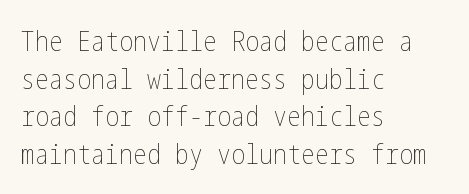
Q: Is the text bold? A: No.
Q: Is the text italic (slanted)? A: No, it is upright.
Q: Is the text underlined? A: No.
Q: How is the paragraph aligned? A: Left-aligned.
Q: Is the spacing between letters normal or unusually wide? A: Normal.
Q: Is the spacing between lines tight, normal or loose? A: Normal.
Q: Width (condensed, normal, or wide)? A: Condensed.
Q: Stroke contrast? A: Low.
Q: x-height? A: Medium.
